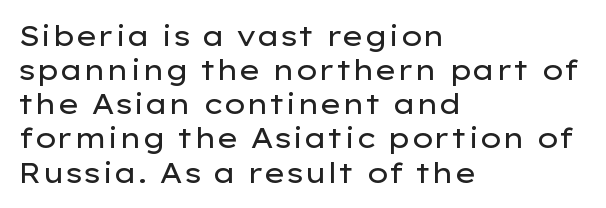
The compositor pushed each line to the left boundary. The gap between lines stays unmarked. Is there any slant? The stems are plumb. I'd call this a sans setting — the letters go barefoot.
